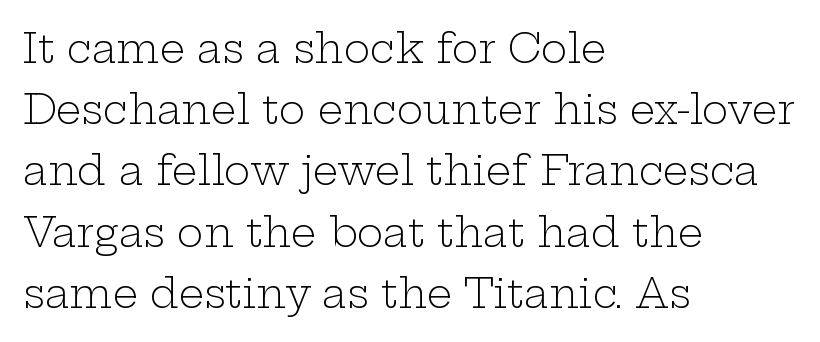
The image shows 40 px light, wide serif type, upright; set left-aligned, normal line spacing (1.53x), normal letter spacing, not underlined; low stroke contrast and a medium x-height.
